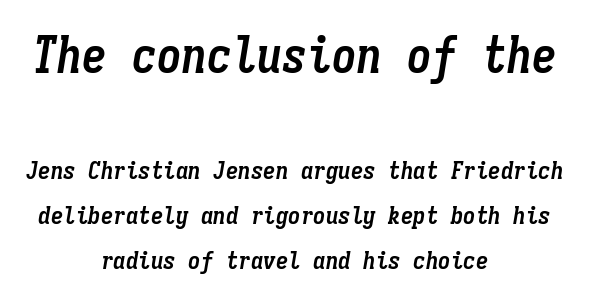
The image shows 50 px semibold, condensed type, italic (leaning right), monospaced; set centered, line spacing 1.8x, normal letter spacing, not underlined; the first (top) block is 2.0x larger; low stroke contrast and a medium x-height.
